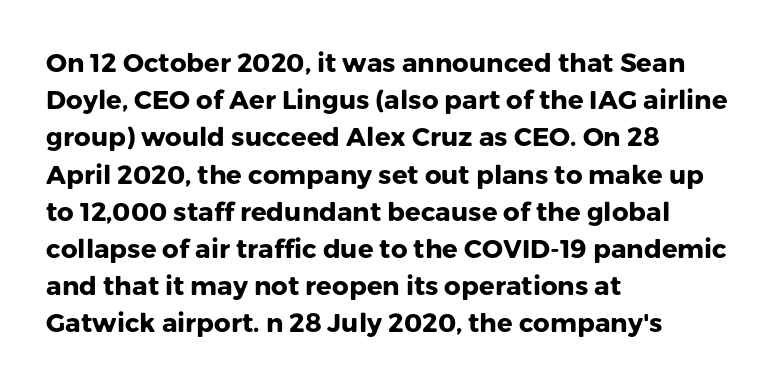
Q: Is the text bold? A: Yes.
Q: Is the text italic (slanted)? A: No, it is upright.
Q: Is the text underlined? A: No.
Q: How is the paragraph aligned? A: Left-aligned.
Q: Is the spacing between letters normal or unusually wide? A: Normal.
Q: Is the spacing between lines tight, normal or loose? A: Normal.
